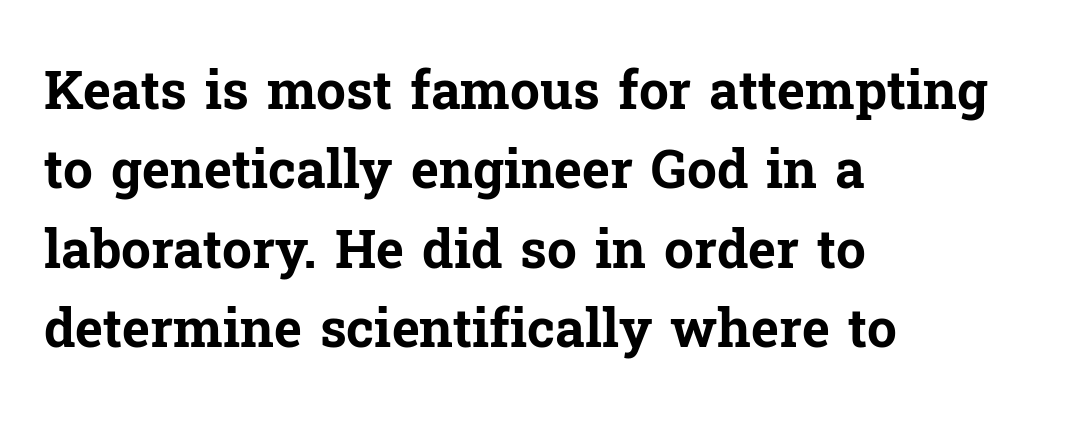
Each new line begins a customary step beneath the previous one. The typesetter chose a ragged-right arrangement here. The passage shown has conventional tracking throughout. Classification — serif. Note the varied advance widths — an 'i' is clearly narrower than an 'm'.
